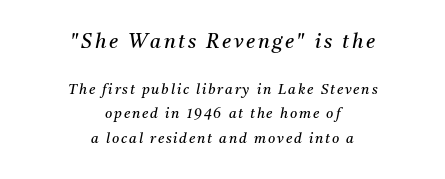
Top chunk: large. Bottom chunk: small. The glyphs look as if they've been sheared to an angle. Bare-footed words on every line. Unbolded letterforms with no extra heft. Is the block centered? Yes — each line is placed symmetrically about the middle.
